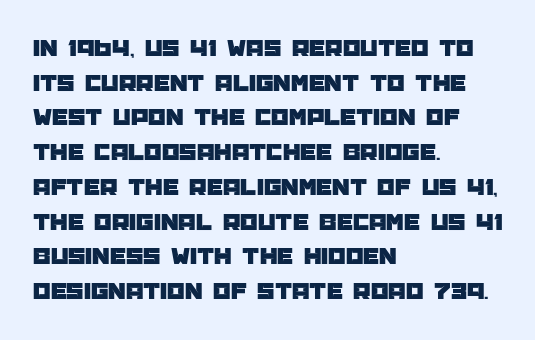
Has an underline been added? It has not. Observe the ordinary spacing: letters are neighbours, not strangers. What's the leading like? Ordinary, nothing unusual. Reading down the block, your eye returns to a fixed left position each line. Every character sits straight up, as roman type does.
